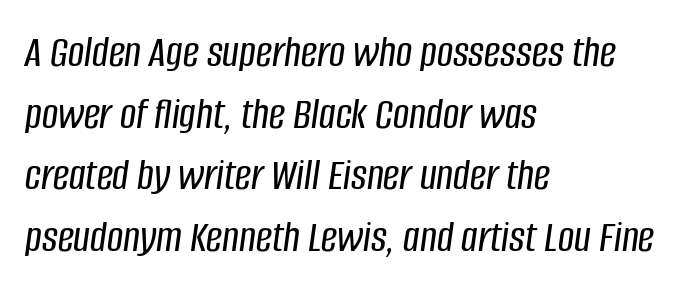
Q: Is the text italic (slanted)? A: Yes, it leans right by about 8 degrees.
Q: Is the text underlined? A: No.
Q: How is the paragraph aligned? A: Left-aligned.
Q: Is the spacing between letters normal or unusually wide? A: Normal.
Q: Is the spacing between lines tight, normal or loose? A: Normal.
Q: Width (condensed, normal, or wide)? A: Condensed.
Q: Stroke contrast? A: Low.
Q: x-height? A: Large.
Q: Monospaced? A: No.
